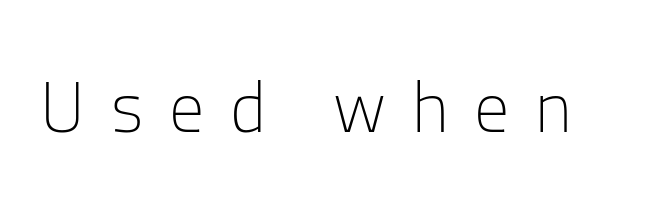
Q: Is the text bold? A: No.
Q: Is the text italic (slanted)? A: No, it is upright.
Q: Is the typeface a serif or a sans-serif typeface? A: Sans-serif.
Q: Is the text underlined? A: No.
Q: Is the spacing between letters normal or unusually wide? A: Unusually wide.
Q: Width (condensed, normal, or wide)? A: Normal.
Q: Stroke contrast? A: Low.
Q: x-height? A: Medium.
Q: Monospaced? A: No.
